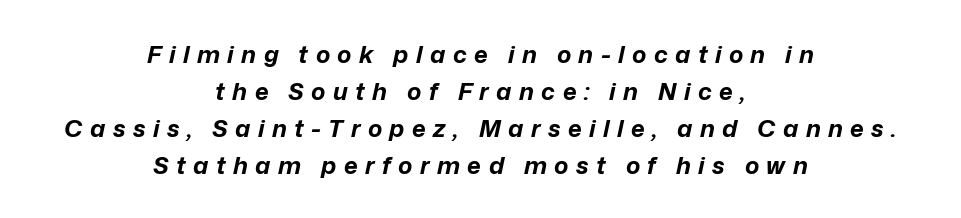
Notice how descenders clear the ascenders below comfortably — that's standard leading. Its strokes are broad and dark, the hallmark of bold type. Centered paragraph, ragged on both sides. You can tell it's italic because the verticals aren't actually vertical.
